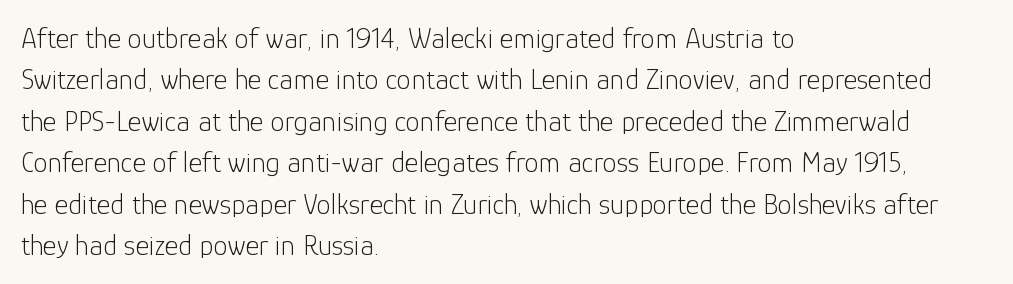
On a weight scale, this lands at 450 or below. The rendering uses natural spacing where letterforms have individual widths. Standard letterfit; no display-style spreading of the glyphs. Quick note: underline off. Tall strokes in this sample are plumb rather than angled.
